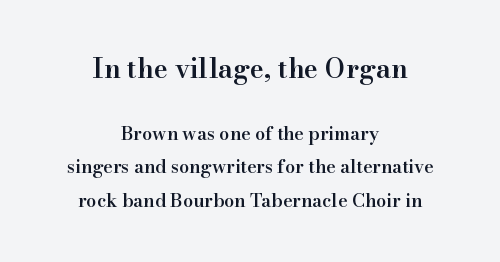
Q: Is the text bold? A: Semi-bold.
Q: Is the text italic (slanted)? A: No, it is upright.
Q: Is the text underlined? A: No.
Q: How is the paragraph aligned? A: Centered.
Q: Is the spacing between letters normal or unusually wide? A: Normal.
Q: Which block of text is set in a larger size, the first (top) or the second (bottom)? A: The first (top) one.
